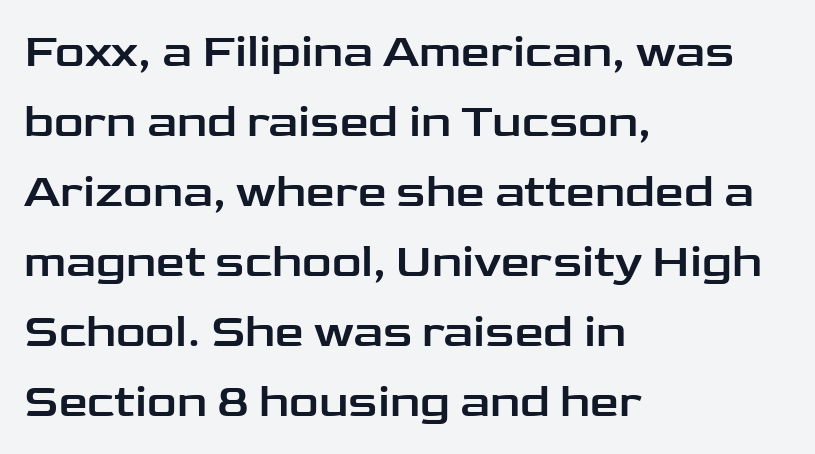
Each row of text sits above clean, open space. Letter spacing: default. Successive baselines arrive at the customary interval. Posture: upright roman. A sans-serif font was chosen for this passage.
